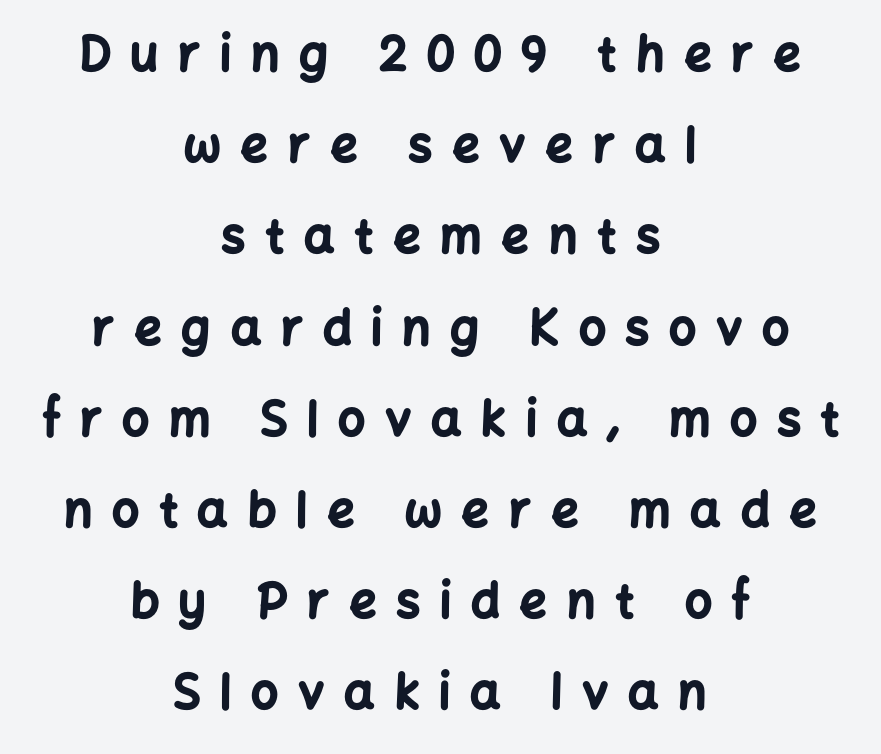
The image shows 48 px bold sans-serif type, upright; set centered, loose line spacing (1.9x), unusually wide letter spacing (+0.41 em), not underlined; low stroke contrast and a medium x-height.
